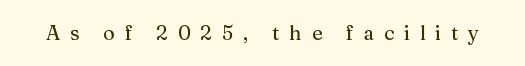
Q: Is the text italic (slanted)? A: No, it is upright.
Q: Is the text underlined? A: No.
Q: Is the spacing between letters normal or unusually wide? A: Unusually wide.
